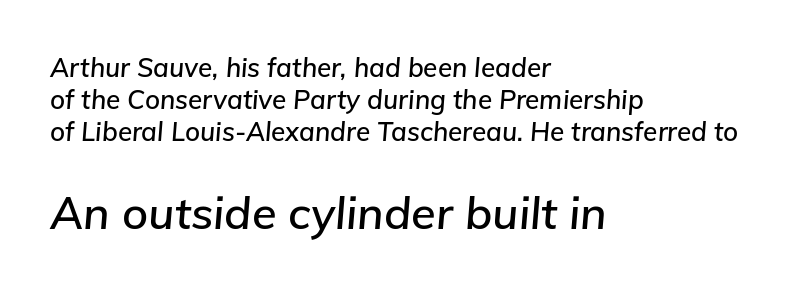
Q: Is the text italic (slanted)? A: Yes, it leans right by about 5 degrees.
Q: Is the text underlined? A: No.
Q: How is the paragraph aligned? A: Left-aligned.
Q: Is the spacing between letters normal or unusually wide? A: Normal.
Q: Which block of text is set in a larger size, the first (top) or the second (bottom)? A: The second (bottom) one.
Q: Width (condensed, normal, or wide)? A: Normal.
Q: Stroke contrast? A: Low.
Q: x-height? A: Medium.
Q: Monospaced? A: No.
